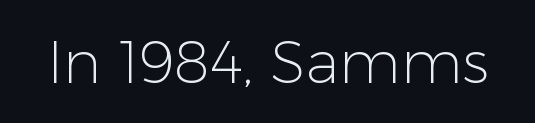
The image shows 59 px light sans-serif type, upright; set normal letter spacing, not underlined; low stroke contrast and a medium x-height.
